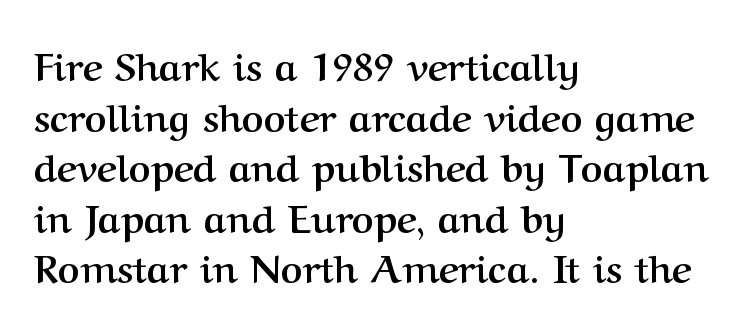
The image shows 38 px semibold serif type, upright; set left-aligned, normal line spacing (1.33x), normal letter spacing, not underlined; medium stroke contrast and a medium x-height.
